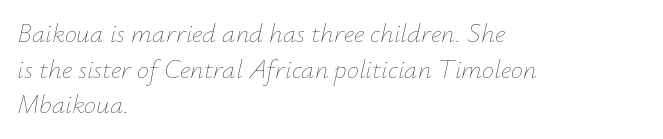
Decoration check: the copy has no underline. The line-height multiplier appears to be the usual default. No heavy texture on the line: the type isn't bold. Emphasis-style slanted type is in use. The passage shown has conventional tracking throughout.
